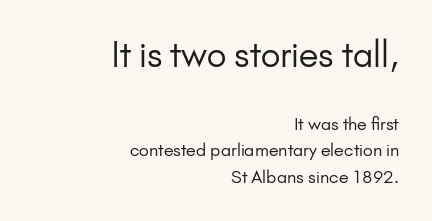
The font's upright variant was chosen for this text. Varying glyph widths throughout — classic text-font behaviour. The glyphs are unaccompanied by any horizontal stroke below them. Spacing between characters is what you'd get straight out of the box. Letterform terminals end flat and unadorned throughout the passage.
